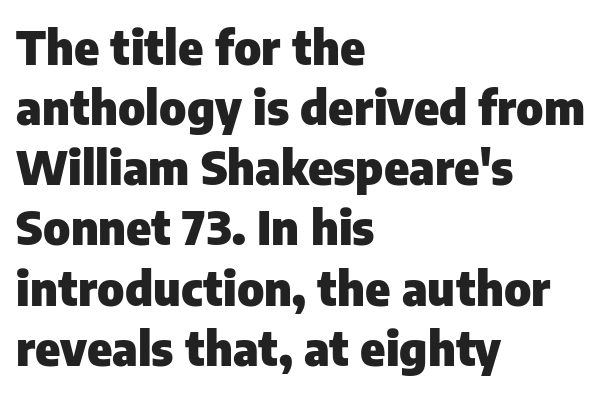
{"serif": "no", "italic": "no", "bold": "yes", "weight": "heavy", "width": "normal", "stroke_contrast": "low", "x_height": "medium", "monospaced": "no", "underline": "no", "align": "left", "line_spacing": "normal", "line_spacing_ratio": 1.28, "letter_spacing": "normal", "letter_spacing_em": 0.0, "glyph_px": 47}
